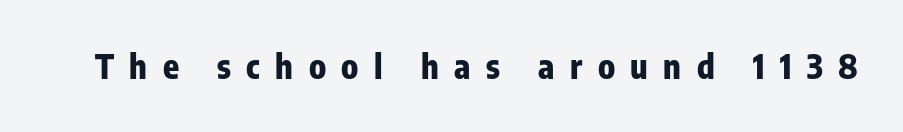
Q: Is the text bold? A: Yes.
Q: Is the text italic (slanted)? A: No, it is upright.
Q: Is the typeface a serif or a sans-serif typeface? A: Sans-serif.
Q: Is the text underlined? A: No.
Q: Is the spacing between letters normal or unusually wide? A: Unusually wide.
Q: Width (condensed, normal, or wide)? A: Condensed.
Q: Stroke contrast? A: Low.
Q: x-height? A: Medium.
Q: Monospaced? A: No.
